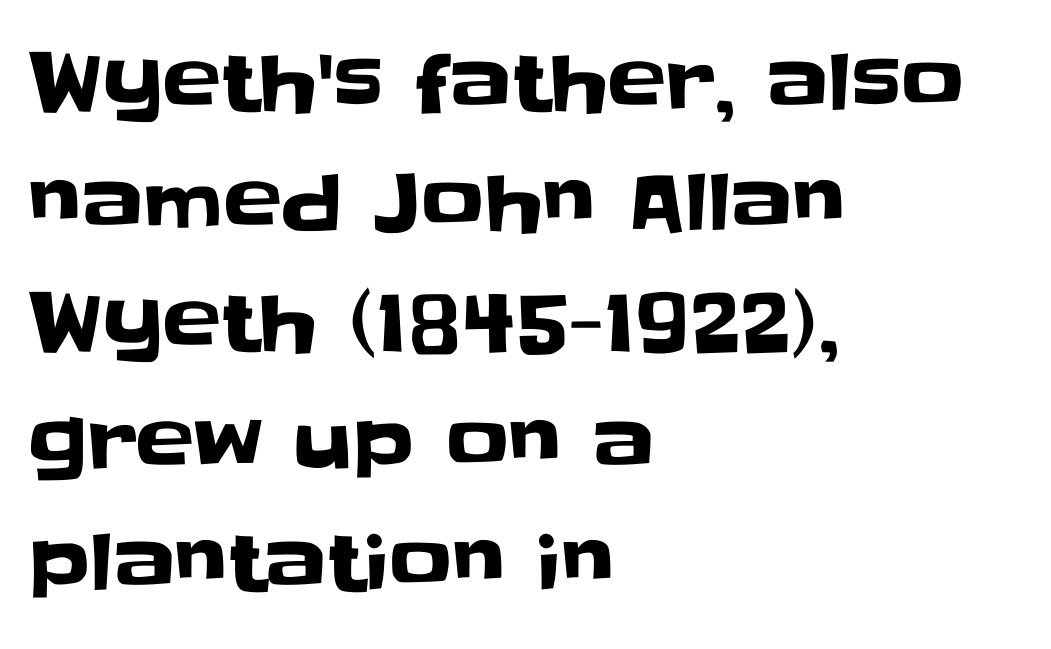
Each line starts at the same left margin while the right side varies. Is this a fixed-width face? No — the glyphs have proportional, varying widths. The characters display no serif detailing; their extremities are plain. The vertical gap from one line to the next is medium. The letters stand straight up with perfectly vertical stems. Nobody drew a line under any word here.
